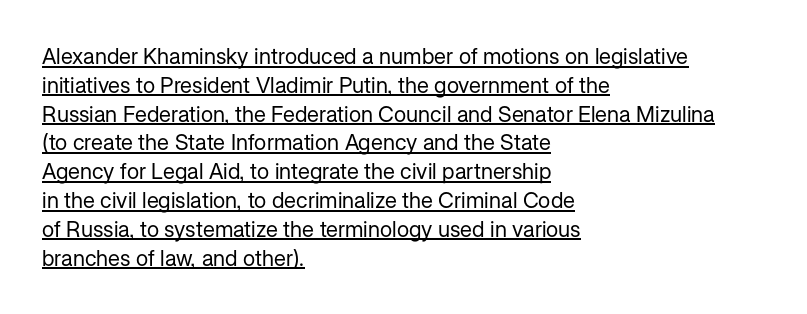
{"italic": "no", "bold": "no", "underline": "yes", "align": "left", "line_spacing": "normal", "line_spacing_ratio": 1.31, "letter_spacing": "normal", "letter_spacing_em": 0.0, "glyph_px": 22}
